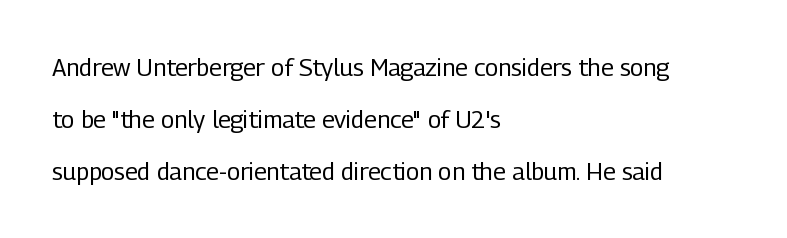
Q: Is the text bold? A: No.
Q: Is the text italic (slanted)? A: No, it is upright.
Q: Is the text underlined? A: No.
Q: How is the paragraph aligned? A: Left-aligned.
Q: Is the spacing between letters normal or unusually wide? A: Normal.
Q: Is the spacing between lines tight, normal or loose? A: Loose.
